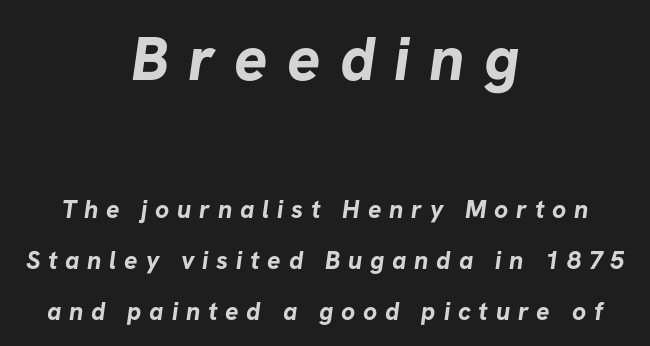
{"serif": "no", "bold": "yes", "weight": "bold", "width": "normal", "stroke_contrast": "low", "x_height": "medium", "monospaced": "no", "underline": "no", "align": "center", "line_spacing": "loose", "line_spacing_ratio": 2.03, "letter_spacing": "wide", "letter_spacing_em": 0.31, "larger_block": "first", "size_ratio": 2.48, "glyph_px": 62}
